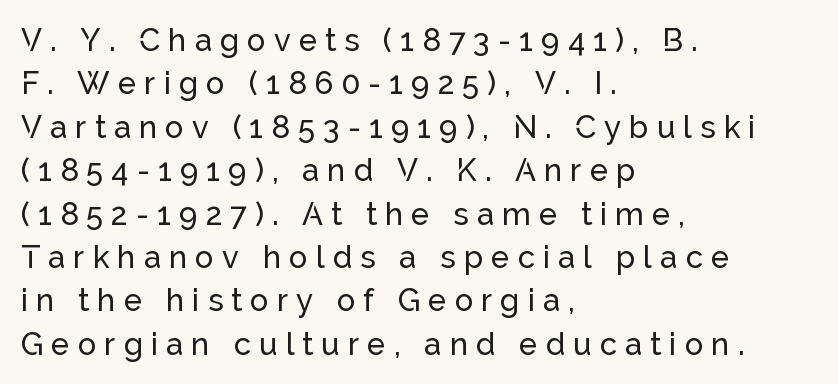
The image shows 31 px sans-serif type, upright; set left-aligned, normal line spacing (1.4x), unusually wide letter spacing (+0.26 em), not underlined; low stroke contrast and a medium x-height.
